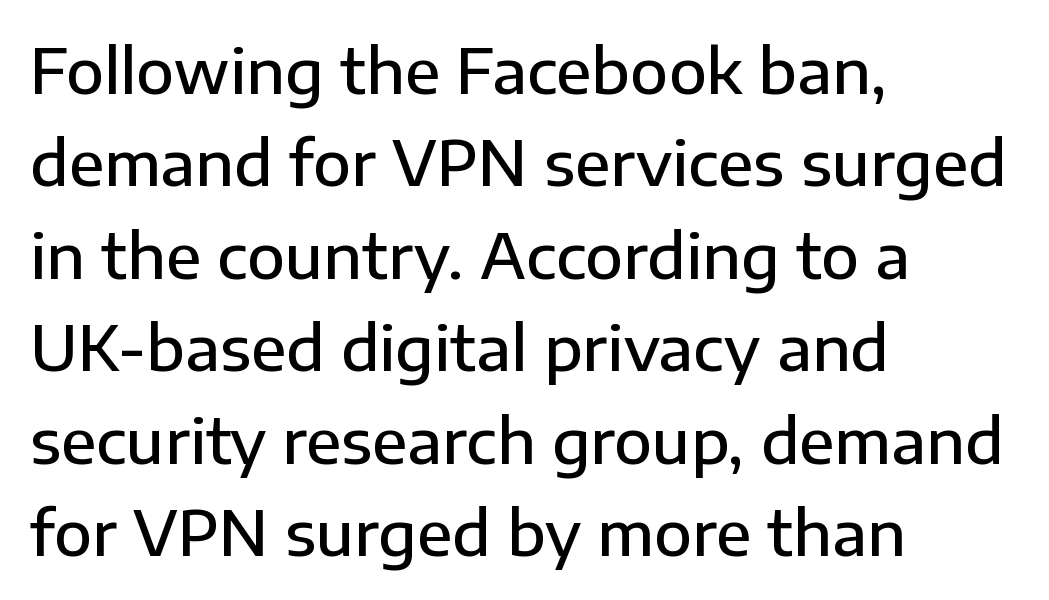
Q: Is the text bold? A: Semi-bold.
Q: Is the text italic (slanted)? A: No, it is upright.
Q: Is the typeface a serif or a sans-serif typeface? A: Sans-serif.
Q: Is the text underlined? A: No.
Q: How is the paragraph aligned? A: Left-aligned.
Q: Is the spacing between letters normal or unusually wide? A: Normal.
Q: Is the spacing between lines tight, normal or loose? A: Normal.
Q: Width (condensed, normal, or wide)? A: Normal.
Q: Stroke contrast? A: Low.
Q: x-height? A: Medium.
Q: Monospaced? A: No.
